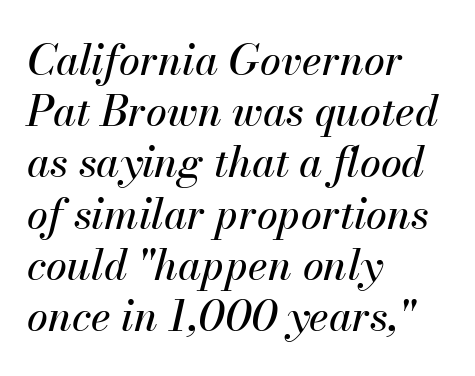
Q: Is the text italic (slanted)? A: Yes, it leans right by about 13 degrees.
Q: Is the text underlined? A: No.
Q: How is the paragraph aligned? A: Left-aligned.
Q: Is the spacing between letters normal or unusually wide? A: Normal.
Q: Width (condensed, normal, or wide)? A: Normal.
Q: Stroke contrast? A: Medium.
Q: x-height? A: Small.
Q: Monospaced? A: No.
